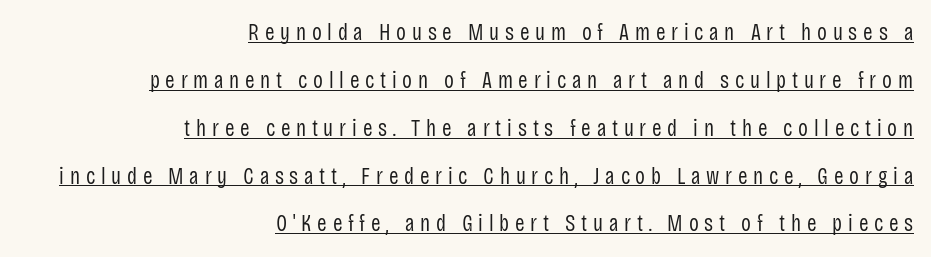
{"italic": "no", "bold": "no", "underline": "yes", "align": "right", "line_spacing": "loose", "line_spacing_ratio": 2.08, "letter_spacing": "wide", "letter_spacing_em": 0.25, "glyph_px": 23}
